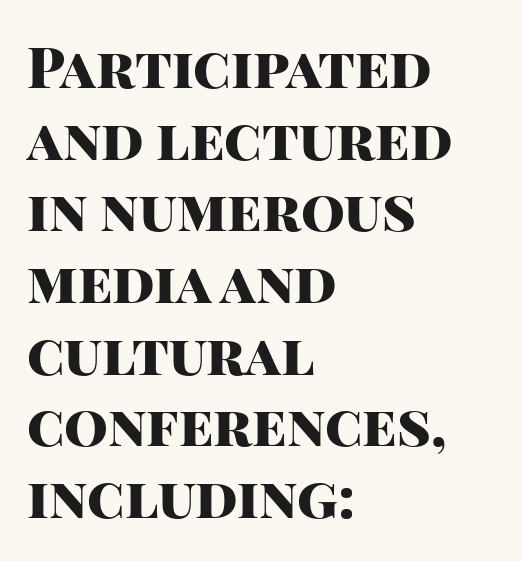
The image shows 56 px heavy sans-serif type, upright; set left-aligned, normal line spacing (1.28x), normal letter spacing, not underlined; high stroke contrast and a large x-height.
